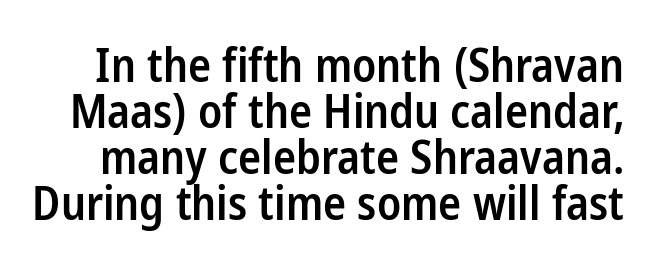
Q: Is the text bold? A: Semi-bold.
Q: Is the text italic (slanted)? A: No, it is upright.
Q: Is the typeface a serif or a sans-serif typeface? A: Sans-serif.
Q: Is the text underlined? A: No.
Q: Is the spacing between letters normal or unusually wide? A: Normal.
Q: Is the spacing between lines tight, normal or loose? A: Tight.
Q: Width (condensed, normal, or wide)? A: Condensed.
Q: Stroke contrast? A: Low.
Q: x-height? A: Medium.
Q: Monospaced? A: No.
